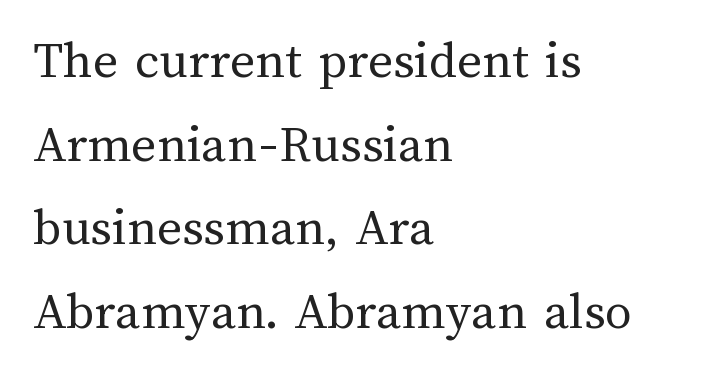
Q: Is the text bold? A: No.
Q: Is the text italic (slanted)? A: No, it is upright.
Q: Is the text underlined? A: No.
Q: How is the paragraph aligned? A: Left-aligned.
Q: Is the spacing between letters normal or unusually wide? A: Normal.
Q: Is the spacing between lines tight, normal or loose? A: Normal.
Q: Width (condensed, normal, or wide)? A: Normal.
Q: Stroke contrast? A: Medium.
Q: x-height? A: Medium.
Q: Monospaced? A: No.
